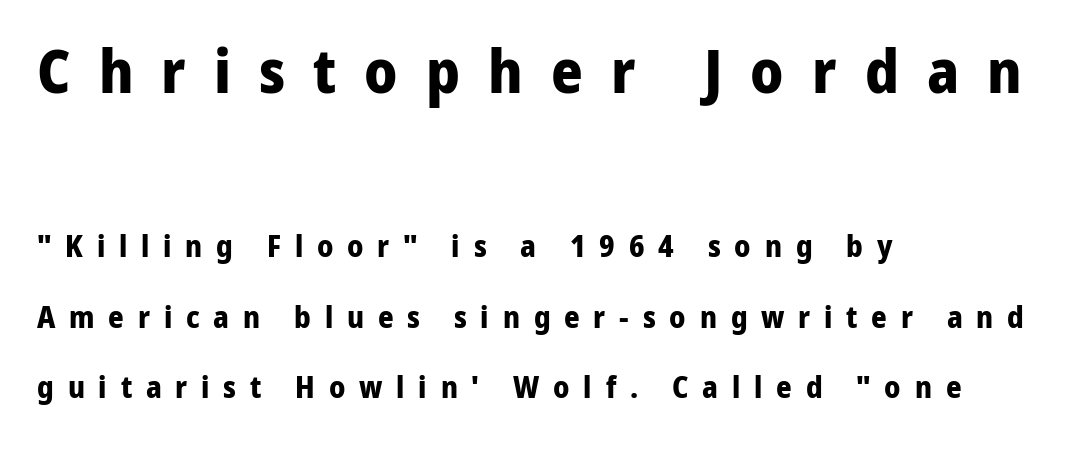
The more generous point size was reserved for the upper chunk. The ragged edge is on the right, which tells us the setting is flush left. Check the space under the baseline: it is left empty. What's the leading like? Stretched, with rows far apart. The rendering shows plain stroke endings on the letterforms — a sans-serif design. Think of a printed novel: that variable character pitch is what you see here.
